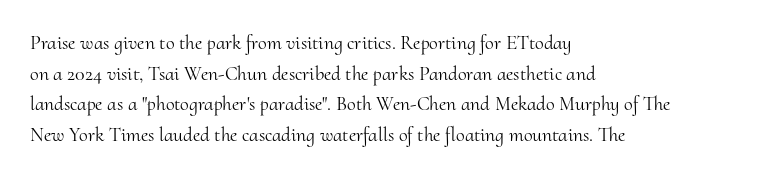
Q: Is the text bold? A: No.
Q: Is the text italic (slanted)? A: No, it is upright.
Q: Is the text underlined? A: No.
Q: How is the paragraph aligned? A: Left-aligned.
Q: Is the spacing between letters normal or unusually wide? A: Normal.
Q: Is the spacing between lines tight, normal or loose? A: Normal.
